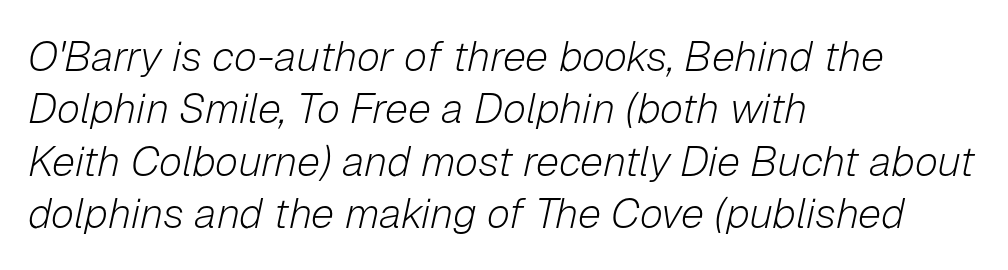
{"italic": "yes", "lean": "right", "slant_degrees": 12, "bold": "no", "weight": "light", "width": "normal", "stroke_contrast": "low", "x_height": "medium", "monospaced": "no", "underline": "no", "align": "left", "line_spacing": "normal", "line_spacing_ratio": 1.25, "letter_spacing": "normal", "letter_spacing_em": 0.0, "glyph_px": 42}
